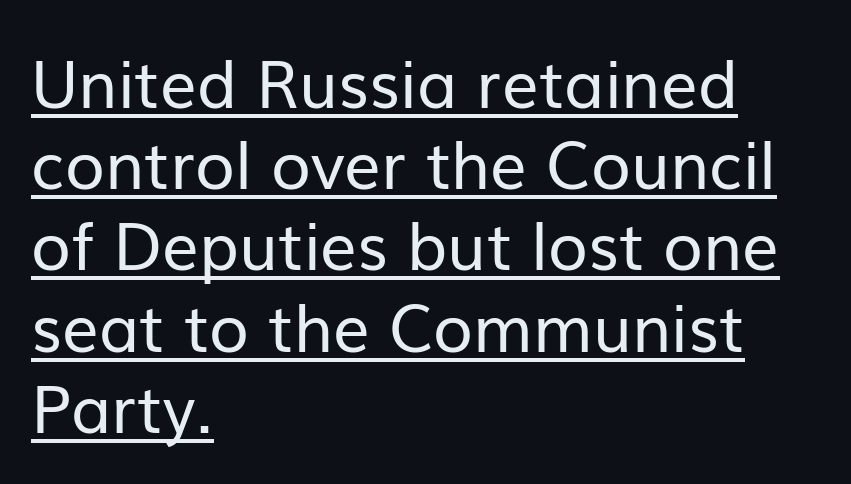
{"serif": "no", "italic": "no", "bold": "no", "weight": "regular", "width": "normal", "stroke_contrast": "low", "x_height": "medium", "monospaced": "no", "underline": "yes", "align": "left", "line_spacing": "normal", "line_spacing_ratio": 1.25, "letter_spacing": "normal", "letter_spacing_em": 0.0, "glyph_px": 65}
